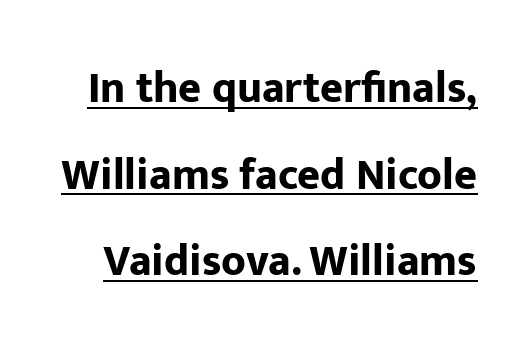
{"serif": "no", "italic": "no", "bold": "yes", "weight": "bold", "width": "normal", "stroke_contrast": "low", "x_height": "medium", "monospaced": "no", "underline": "yes", "line_spacing": "loose", "line_spacing_ratio": 1.97, "letter_spacing": "normal", "letter_spacing_em": 0.0, "glyph_px": 44}
